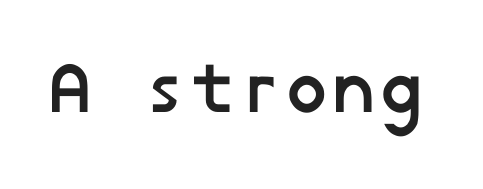
Q: Is the text bold? A: Yes.
Q: Is the typeface a serif or a sans-serif typeface? A: Sans-serif.
Q: Is the text underlined? A: No.
Q: Is the spacing between letters normal or unusually wide? A: Normal.
Q: Width (condensed, normal, or wide)? A: Normal.
Q: Stroke contrast? A: Low.
Q: x-height? A: Medium.
